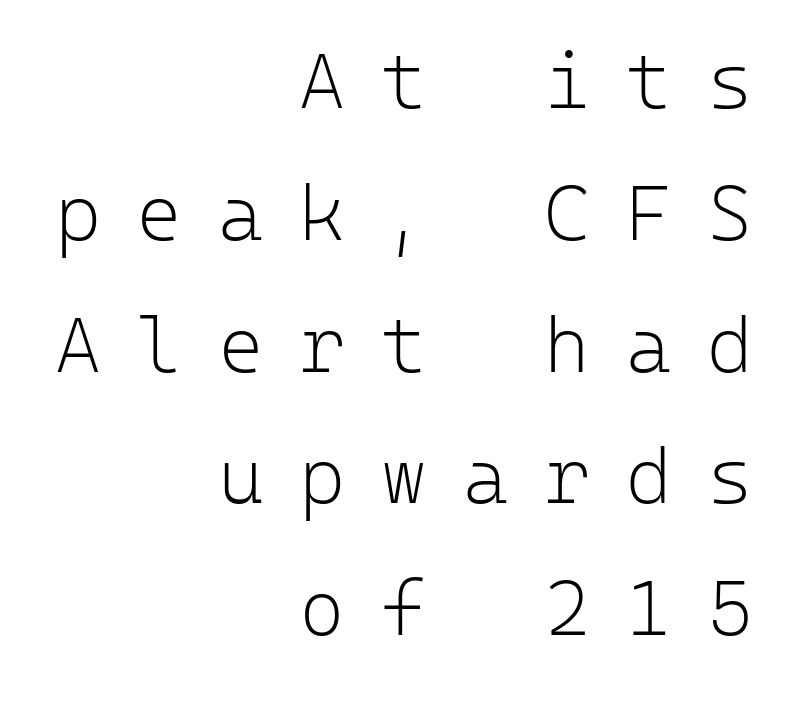
{"serif": "no", "italic": "no", "bold": "no", "weight": "light", "width": "normal", "stroke_contrast": "low", "x_height": "medium", "monospaced": "yes", "underline": "no", "align": "right", "line_spacing": "normal", "line_spacing_ratio": 1.69, "letter_spacing": "wide", "letter_spacing_em": 0.46, "glyph_px": 78}
